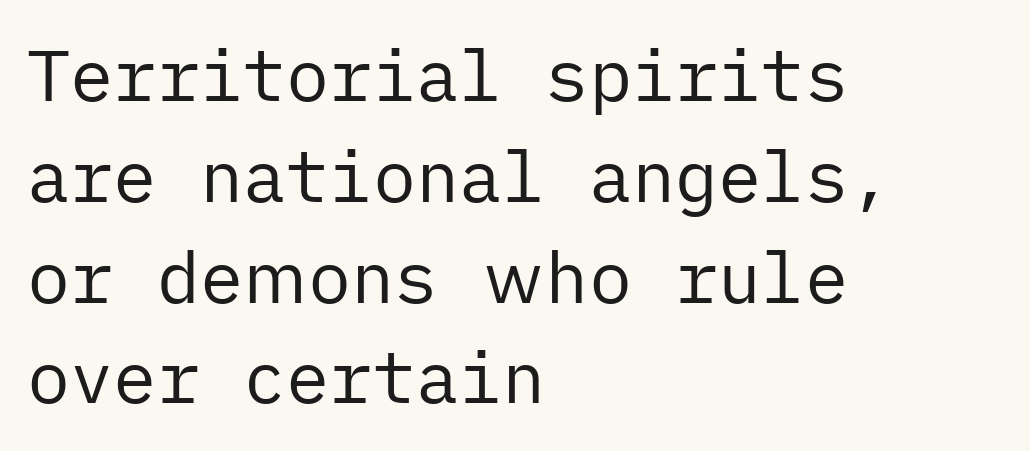
Q: Is the text bold? A: No.
Q: Is the text italic (slanted)? A: No, it is upright.
Q: Is the typeface a serif or a sans-serif typeface? A: Sans-serif.
Q: Is the text underlined? A: No.
Q: How is the paragraph aligned? A: Left-aligned.
Q: Is the spacing between letters normal or unusually wide? A: Normal.
Q: Is the spacing between lines tight, normal or loose? A: Normal.
Q: Width (condensed, normal, or wide)? A: Normal.
Q: Stroke contrast? A: Low.
Q: x-height? A: Medium.
